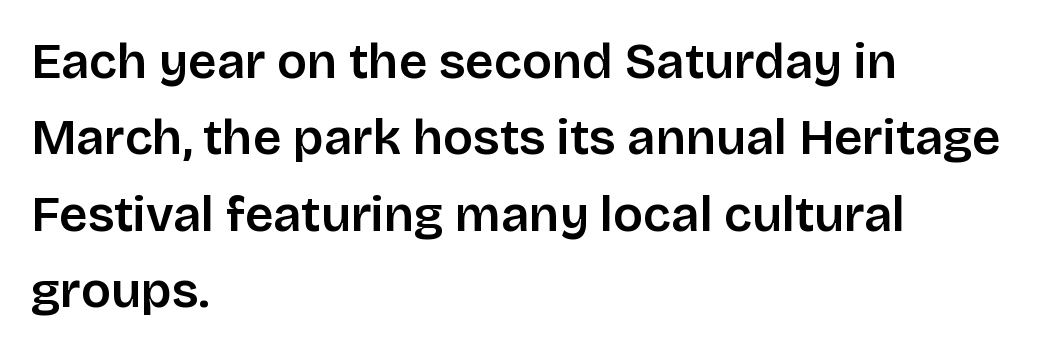
The image shows 50 px semibold sans-serif type, upright; set left-aligned, normal line spacing (1.53x), normal letter spacing, not underlined; low stroke contrast and a large x-height.
